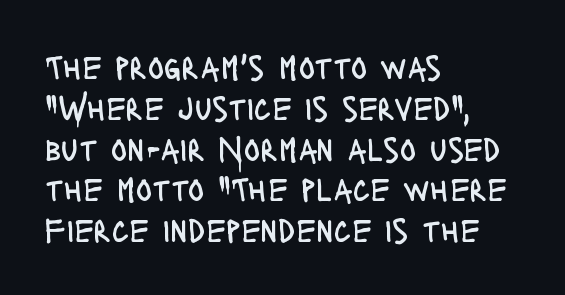
Q: Is the text bold? A: No.
Q: Is the text italic (slanted)? A: No, it is upright.
Q: Is the typeface a serif or a sans-serif typeface? A: Sans-serif.
Q: Is the text underlined? A: No.
Q: How is the paragraph aligned? A: Left-aligned.
Q: Is the spacing between letters normal or unusually wide? A: Normal.
Q: Width (condensed, normal, or wide)? A: Condensed.
Q: Stroke contrast? A: Low.
Q: x-height? A: Large.
Q: Monospaced? A: No.
